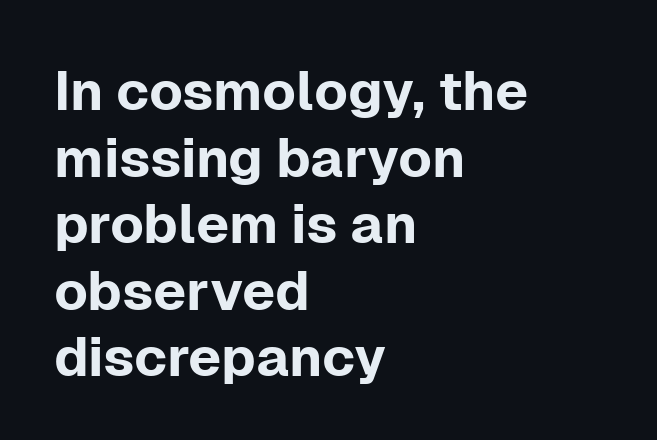
{"serif": "no", "italic": "no", "width": "normal", "stroke_contrast": "low", "x_height": "medium", "monospaced": "no", "underline": "no", "align": "left", "line_spacing_ratio": 1.21, "letter_spacing": "normal", "letter_spacing_em": 0.0, "glyph_px": 55}
